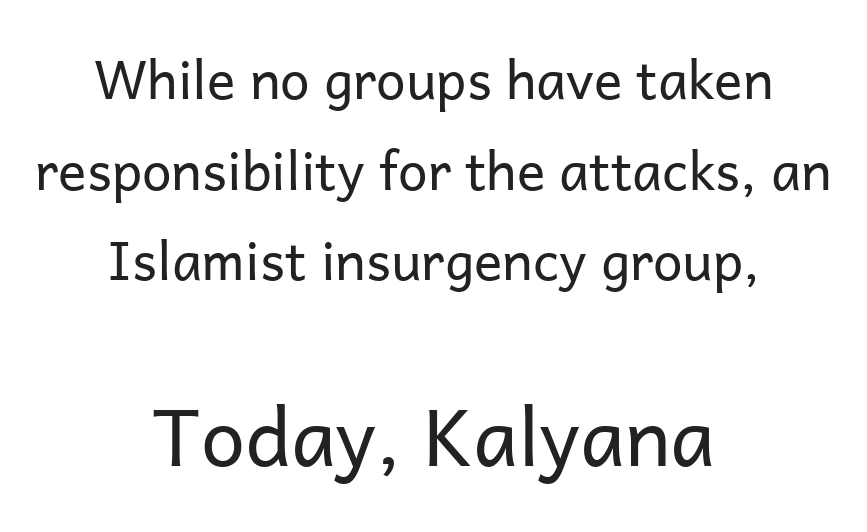
Q: Is the text bold? A: No.
Q: Is the text italic (slanted)? A: No, it is upright.
Q: Is the typeface a serif or a sans-serif typeface? A: Sans-serif.
Q: Is the text underlined? A: No.
Q: How is the paragraph aligned? A: Centered.
Q: Is the spacing between letters normal or unusually wide? A: Normal.
Q: Which block of text is set in a larger size, the first (top) or the second (bottom)? A: The second (bottom) one.
Q: Width (condensed, normal, or wide)? A: Normal.
Q: Stroke contrast? A: Low.
Q: x-height? A: Medium.
Q: Monospaced? A: No.
